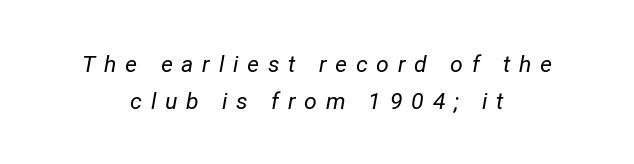
Yep, that's italic — everything's leaning. Here the glyphs are tracked loosely, breaking word shapes into spaced letters. The passage shown stacks its lines at a standard gap. Counters stay open thanks to moderate or lighter strokes. Decoration check: the copy has no underline.
